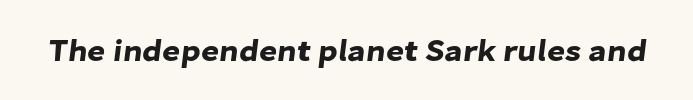
The image shows 31 px sans-serif type; set normal letter spacing, not underlined; low stroke contrast and a medium x-height.
